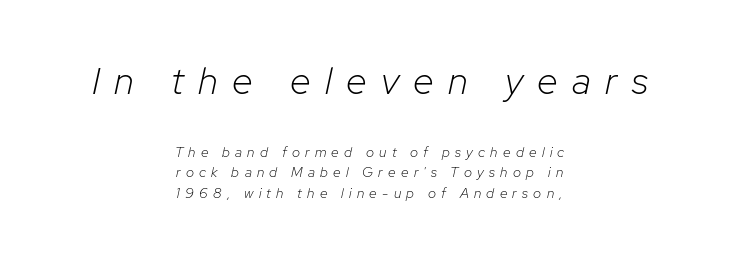
The image shows 38 px light type, italic (leaning right); set centered, normal line spacing (1.48x), unusually wide letter spacing (+0.38 em), not underlined; the first (top) block is 2.71x larger; low stroke contrast and a medium x-height.
